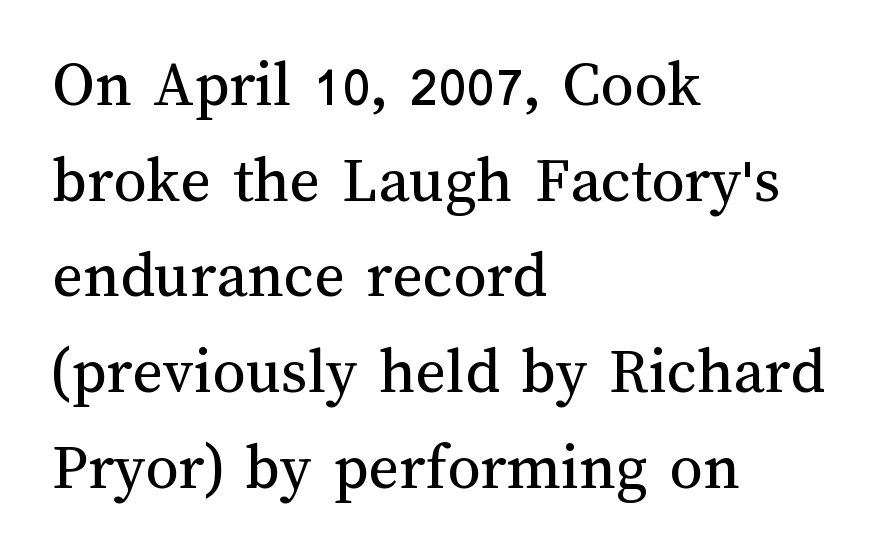
{"italic": "no", "bold": "no", "weight": "regular", "width": "normal", "stroke_contrast": "medium", "x_height": "medium", "monospaced": "no", "underline": "no", "align": "left", "line_spacing": "normal", "line_spacing_ratio": 1.45, "letter_spacing": "normal", "letter_spacing_em": 0.0, "glyph_px": 66}
